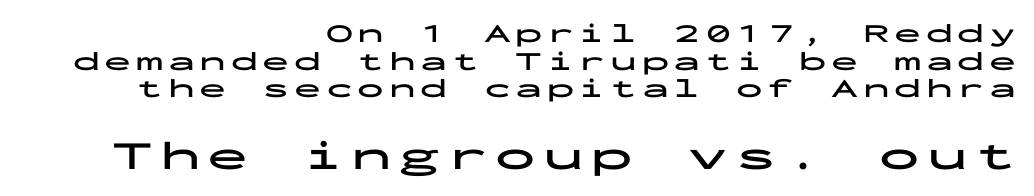
The image shows 41 px bold, wide sans-serif type, upright, monospaced; set right-aligned, tight line spacing (1.02x), not underlined; the second (bottom) block is 1.52x larger; low stroke contrast and a medium x-height.
